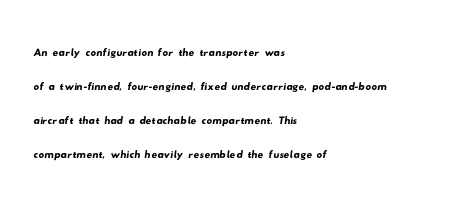
Q: Is the typeface a serif or a sans-serif typeface? A: Sans-serif.
Q: Is the text underlined? A: No.
Q: How is the paragraph aligned? A: Left-aligned.
Q: Is the spacing between letters normal or unusually wide? A: Normal.
Q: Width (condensed, normal, or wide)? A: Wide.
Q: Stroke contrast? A: Low.
Q: x-height? A: Small.
Q: Monospaced? A: No.
